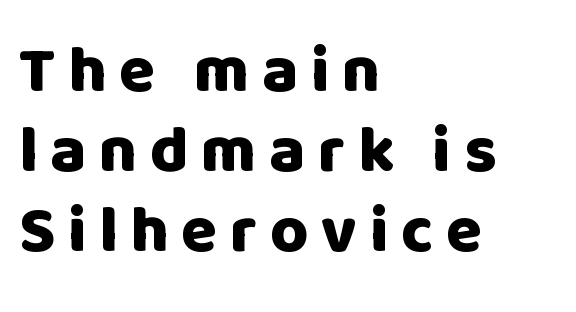
Quick note: underline off. The setting favours the left margin, as ordinary paragraphs usually do. You could not count columns in this text — the font is proportionally spaced. No italicization has been applied; the sample stays upright. The glyphs in this specimen are sans serif.
